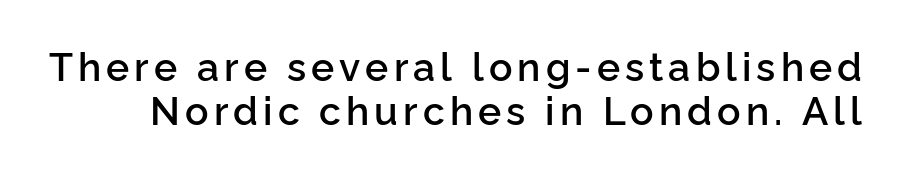
{"serif": "no", "italic": "no", "bold": "semi", "weight": "semibold", "width": "normal", "stroke_contrast": "low", "x_height": "medium", "monospaced": "no", "underline": "no", "line_spacing": "tight", "line_spacing_ratio": 1.14, "glyph_px": 39}
